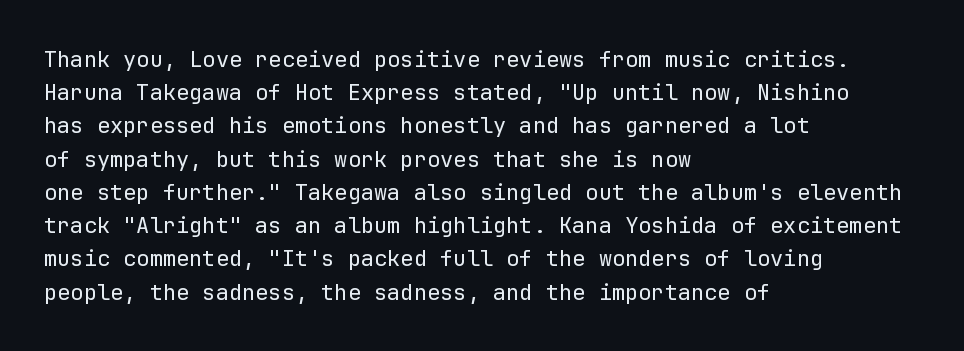
{"italic": "no", "bold": "no", "underline": "no", "align": "left", "line_spacing": "normal", "line_spacing_ratio": 1.51, "letter_spacing": "normal", "letter_spacing_em": 0.0, "glyph_px": 22}
